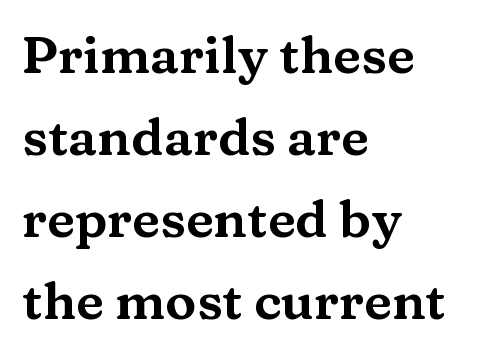
There is no visible air inserted between adjacent glyphs. Letters rest on an invisible, unmarked baseline. You can tell from the footed stems that serif type was used. Whoever set this chose a conventional vertical rhythm.
